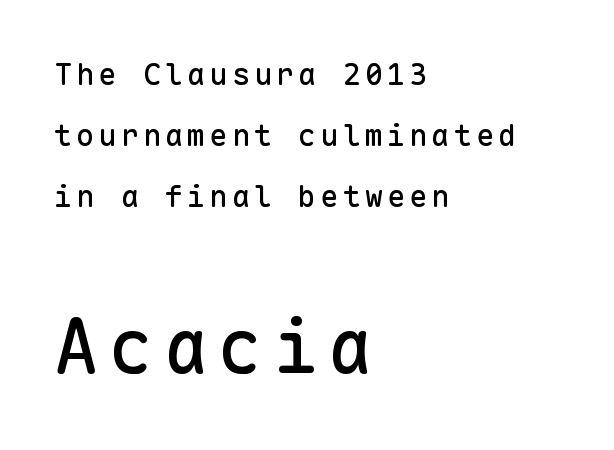
Q: Is the text italic (slanted)? A: No, it is upright.
Q: Is the typeface a serif or a sans-serif typeface? A: Sans-serif.
Q: Is the text underlined? A: No.
Q: How is the paragraph aligned? A: Left-aligned.
Q: Is the spacing between lines tight, normal or loose? A: Loose.
Q: Which block of text is set in a larger size, the first (top) or the second (bottom)? A: The second (bottom) one.
Q: Width (condensed, normal, or wide)? A: Normal.
Q: Stroke contrast? A: Low.
Q: x-height? A: Medium.
Q: Monospaced? A: Yes.
